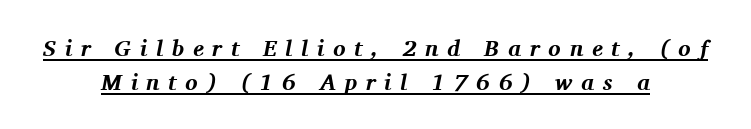
Does the weight exceed regular? Yes, all the way to bold. Beneath each row of characters lies a ruled line. Here the glyphs are tracked loosely, breaking word shapes into spaced letters. Normally led — the rows are evenly, conventionally spaced. The lines are quadded center. The text carries the slant typical of an italic or oblique font.
